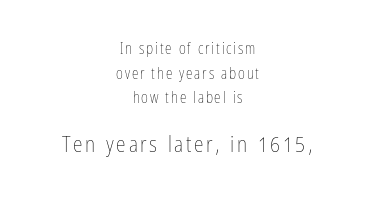
Q: Is the text bold? A: No.
Q: Is the text italic (slanted)? A: No, it is upright.
Q: Is the text underlined? A: No.
Q: How is the paragraph aligned? A: Centered.
Q: Is the spacing between lines tight, normal or loose? A: Normal.
Q: Which block of text is set in a larger size, the first (top) or the second (bottom)? A: The second (bottom) one.
